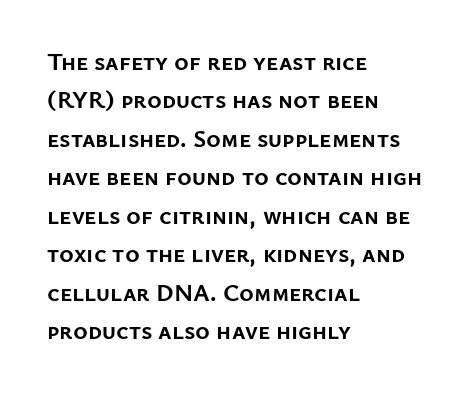
{"italic": "no", "bold": "yes", "underline": "no", "align": "left", "line_spacing": "normal", "line_spacing_ratio": 1.54, "letter_spacing": "normal", "letter_spacing_em": 0.0, "glyph_px": 25}
